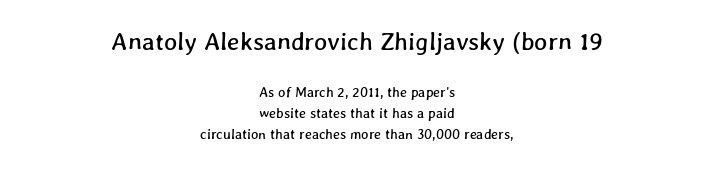
{"underline": "no", "align": "center", "line_spacing": "normal", "line_spacing_ratio": 1.5, "letter_spacing": "normal", "letter_spacing_em": 0.0, "larger_block": "first", "size_ratio": 1.79, "glyph_px": 25}
